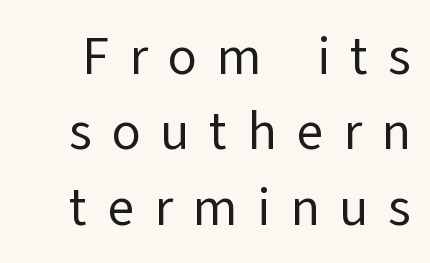
{"serif": "no", "italic": "no", "bold": "no", "weight": "regular", "width": "normal", "stroke_contrast": "low", "x_height": "medium", "monospaced": "no", "underline": "no", "line_spacing": "normal", "line_spacing_ratio": 1.42, "letter_spacing": "wide", "letter_spacing_em": 0.37, "glyph_px": 53}
